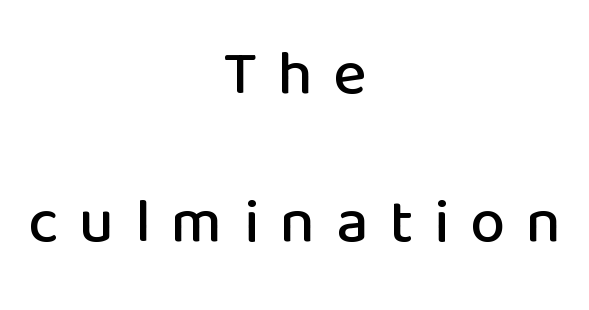
Where is the straight margin? There isn't one; the lines are centered. You could not count columns in this text — the font is proportionally spaced. Does the lettering tilt? It doesn't — this is upright. How would I describe the line gaps? Wide and relaxed.
